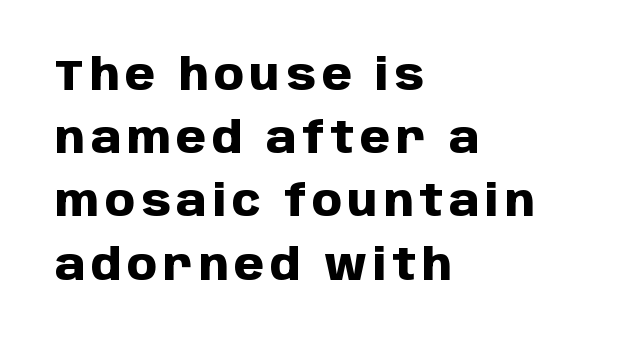
The image shows 43 px heavy sans-serif type, upright; set left-aligned, normal line spacing (1.47x), not underlined; low stroke contrast and a large x-height.
